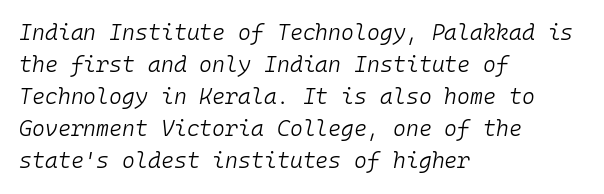
{"italic": "yes", "lean": "right", "slant_degrees": 10, "bold": "no", "underline": "no", "align": "left", "line_spacing": "normal", "line_spacing_ratio": 1.46, "letter_spacing": "normal", "letter_spacing_em": 0.0, "glyph_px": 22}
